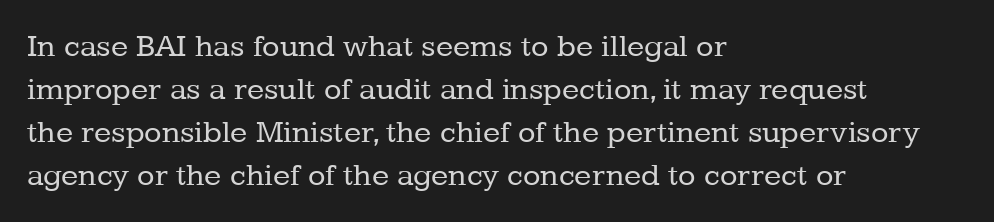
The image shows 32 px regular-weight serif type, upright; set left-aligned, normal line spacing (1.34x), normal letter spacing, not underlined; low stroke contrast and a medium x-height.
